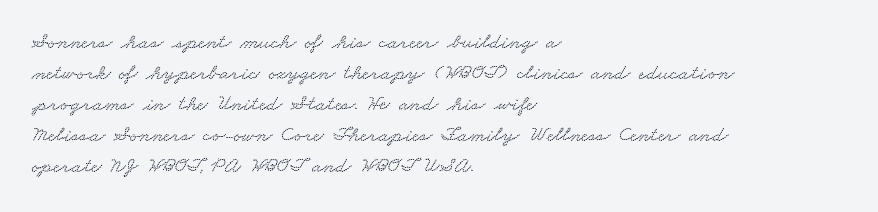
In CSS terms this would be text-align: left. Type without underlining. Does the leading feel generous? No, just average. Does extra space separate the letters? No, they use regular spacing.
